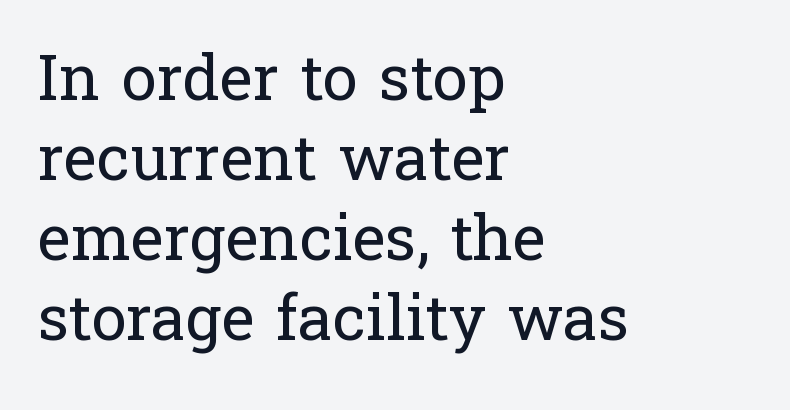
{"serif": "yes", "italic": "no", "bold": "no", "weight": "regular", "width": "normal", "stroke_contrast": "low", "x_height": "medium", "monospaced": "no", "underline": "no", "align": "left", "line_spacing": "normal", "line_spacing_ratio": 1.27, "letter_spacing": "normal", "letter_spacing_em": 0.0, "glyph_px": 63}
